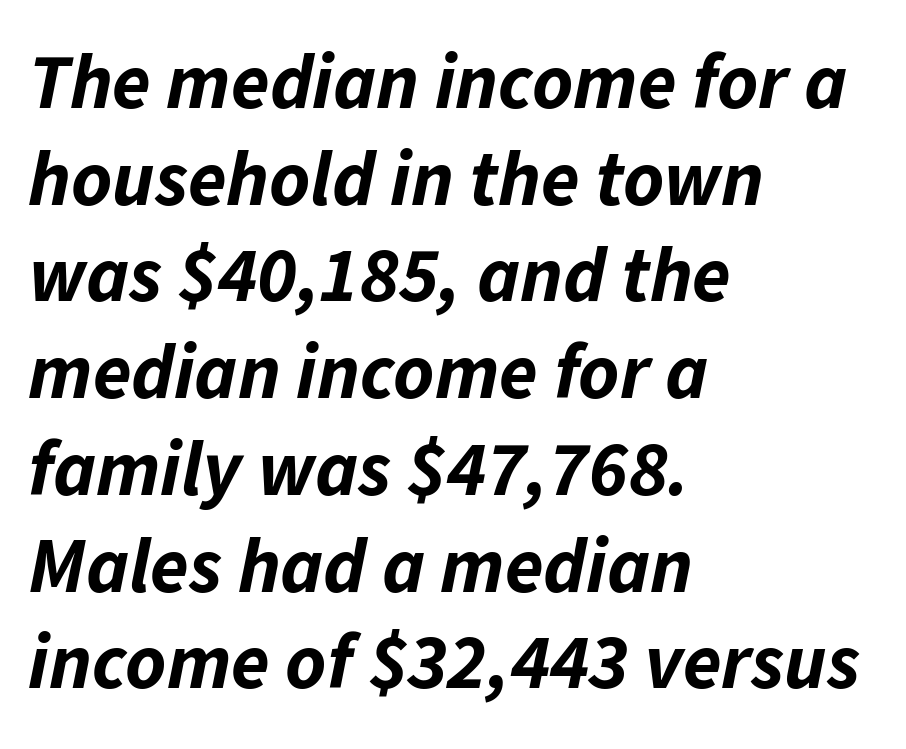
Q: Is the text bold? A: Yes.
Q: Is the text italic (slanted)? A: Yes, it leans right by about 11 degrees.
Q: Is the text underlined? A: No.
Q: How is the paragraph aligned? A: Left-aligned.
Q: Is the spacing between letters normal or unusually wide? A: Normal.
Q: Width (condensed, normal, or wide)? A: Normal.
Q: Stroke contrast? A: Low.
Q: x-height? A: Medium.
Q: Monospaced? A: No.
